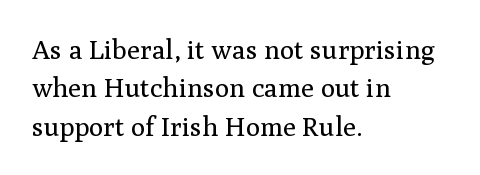
{"italic": "no", "bold": "no", "underline": "no", "align": "left", "line_spacing": "normal", "line_spacing_ratio": 1.42, "letter_spacing": "normal", "letter_spacing_em": 0.0, "glyph_px": 27}
